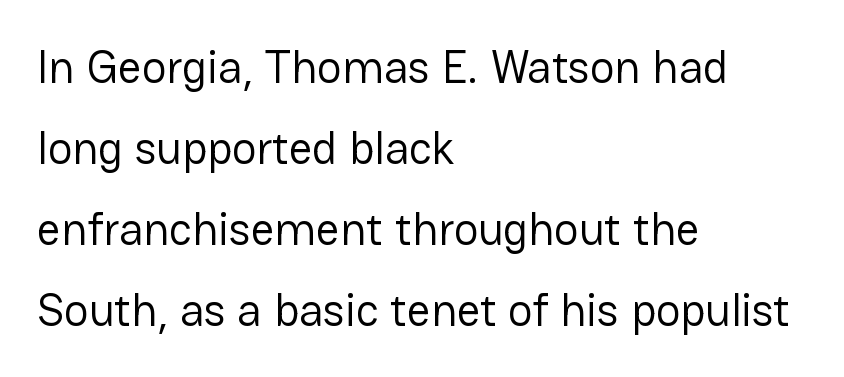
No extra tracking has been applied to these lines. The rag falls on the right side of this text block. Posture: straight, roman, zero tilt. The rendering shows plain stroke endings on the letterforms — a sans-serif design. Character widths vary here, with narrow letters taking less room than wide ones.
